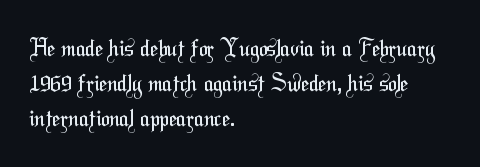
The image shows 23 px text type; set left-aligned, normal line spacing (1.53x), normal letter spacing, not underlined.
